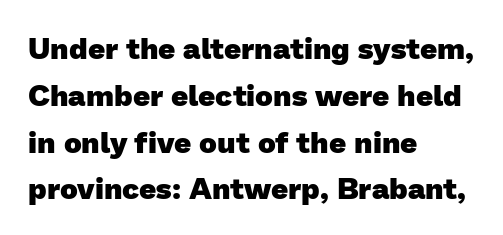
The image shows 30 px heavy sans-serif type; set left-aligned, normal line spacing (1.56x), normal letter spacing, not underlined; low stroke contrast and a medium x-height.
